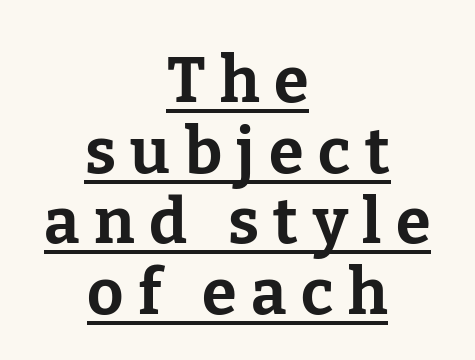
You'd pick this weight for a headline — it's a proper bold. Tracking here is generous; glyphs stand well apart from one another. The glyphs in this specimen are seriffed. This rendering features underlined lettering.
